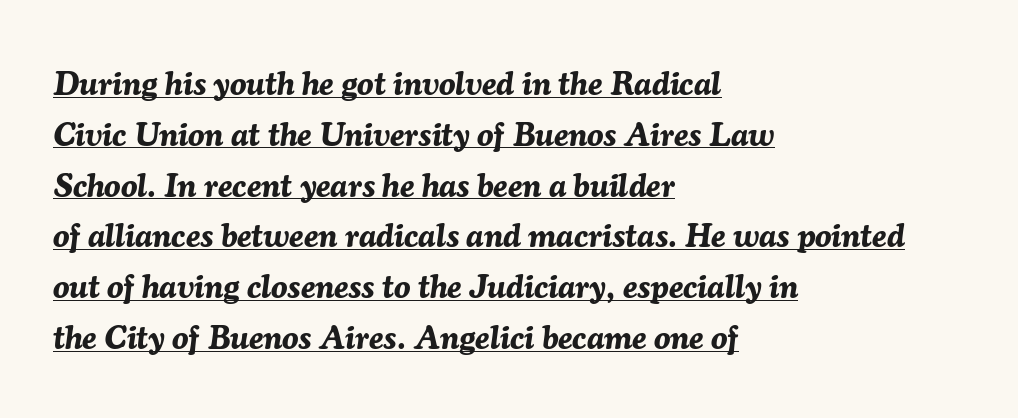
The image shows 33 px bold type, italic (leaning right); set left-aligned, normal line spacing (1.54x), normal letter spacing, underlined; medium stroke contrast and a medium x-height.
